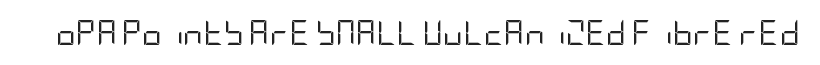
The rendering keeps characters at their native spacing. The font sits on the lighter half of the weight spectrum, regular included. Quick note: underline off. Is there any slant? The stems are plumb.
